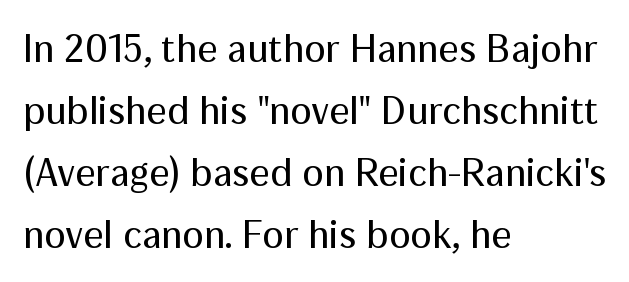
Q: Is the text bold? A: No.
Q: Is the text italic (slanted)? A: No, it is upright.
Q: Is the typeface a serif or a sans-serif typeface? A: Sans-serif.
Q: Is the text underlined? A: No.
Q: How is the paragraph aligned? A: Left-aligned.
Q: Is the spacing between letters normal or unusually wide? A: Normal.
Q: Is the spacing between lines tight, normal or loose? A: Normal.
Q: Width (condensed, normal, or wide)? A: Normal.
Q: Stroke contrast? A: Medium.
Q: x-height? A: Medium.
Q: Monospaced? A: No.
